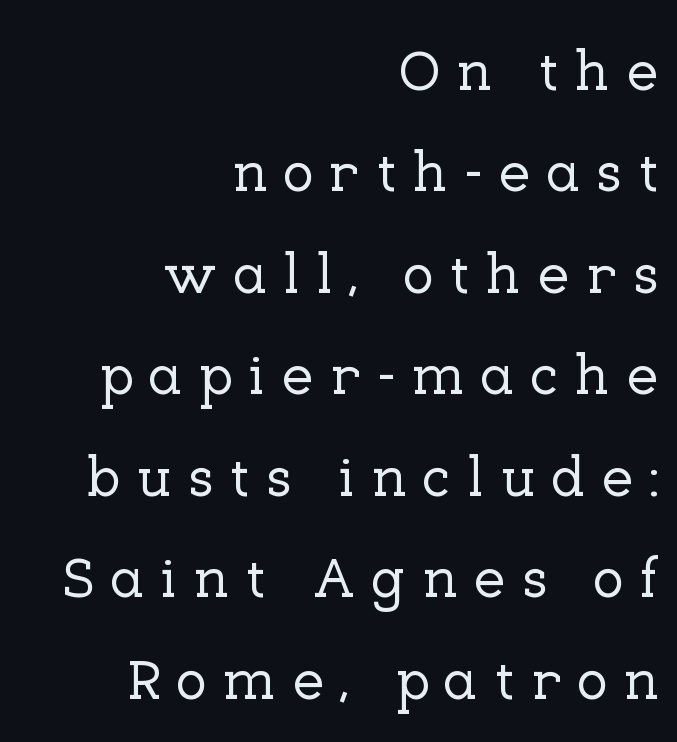
Q: Is the text italic (slanted)? A: No, it is upright.
Q: Is the typeface a serif or a sans-serif typeface? A: Serif.
Q: Is the text underlined? A: No.
Q: How is the paragraph aligned? A: Right-aligned.
Q: Is the spacing between letters normal or unusually wide? A: Unusually wide.
Q: Width (condensed, normal, or wide)? A: Normal.
Q: Stroke contrast? A: Low.
Q: x-height? A: Medium.
Q: Monospaced? A: No.
